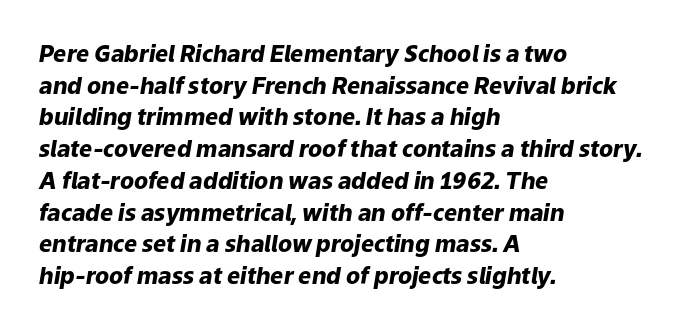
{"italic": "yes", "lean": "right", "slant_degrees": 9, "bold": "yes", "underline": "no", "align": "left", "line_spacing": "normal", "line_spacing_ratio": 1.38, "letter_spacing": "normal", "letter_spacing_em": 0.0, "glyph_px": 23}
